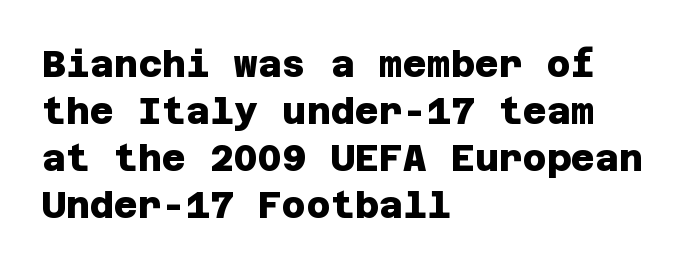
{"serif": "no", "bold": "yes", "weight": "heavy", "width": "normal", "stroke_contrast": "low", "x_height": "large", "underline": "no", "align": "left", "line_spacing": "normal", "line_spacing_ratio": 1.27, "letter_spacing": "normal", "letter_spacing_em": 0.0, "glyph_px": 37}
